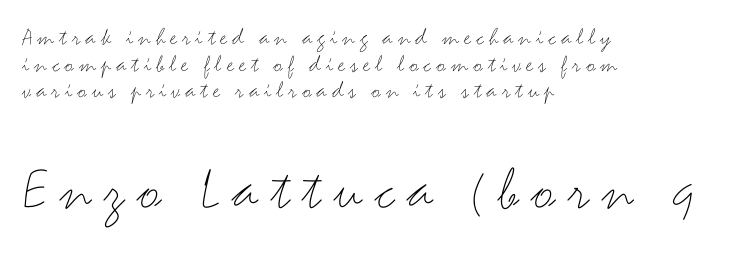
Q: Is the text bold? A: No.
Q: Is the text italic (slanted)? A: Yes.
Q: Is the typeface a serif or a sans-serif typeface? A: Sans-serif.
Q: Is the text underlined? A: No.
Q: How is the paragraph aligned? A: Left-aligned.
Q: Is the spacing between letters normal or unusually wide? A: Unusually wide.
Q: Is the spacing between lines tight, normal or loose? A: Tight.
Q: Which block of text is set in a larger size, the first (top) or the second (bottom)? A: The second (bottom) one.
Q: Width (condensed, normal, or wide)? A: Wide.
Q: Stroke contrast? A: Medium.
Q: x-height? A: Small.
Q: Monospaced? A: No.
